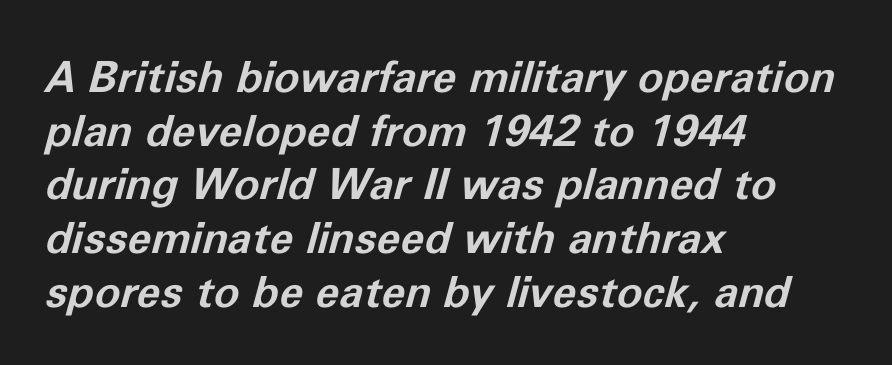
The image shows 43 px bold type, italic (leaning right); set left-aligned, normal line spacing (1.25x), normal letter spacing, not underlined; low stroke contrast and a medium x-height.
